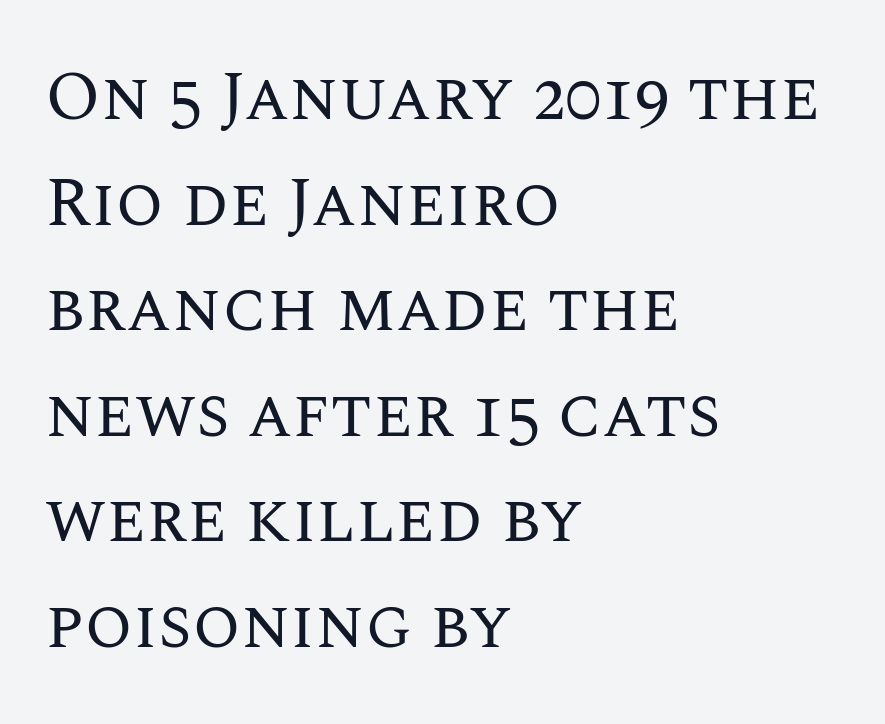
{"italic": "no", "bold": "no", "weight": "regular", "width": "normal", "stroke_contrast": "medium", "x_height": "large", "monospaced": "no", "underline": "no", "align": "left", "line_spacing": "normal", "line_spacing_ratio": 1.53, "letter_spacing": "normal", "letter_spacing_em": 0.0, "glyph_px": 69}
